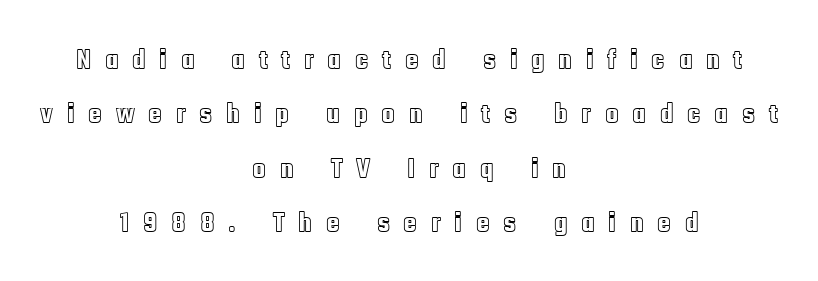
{"italic": "no", "width": "condensed", "x_height": "large", "monospaced": "no", "underline": "no", "align": "center", "line_spacing": "loose", "line_spacing_ratio": 1.94, "letter_spacing": "wide", "letter_spacing_em": 0.49, "glyph_px": 28}
